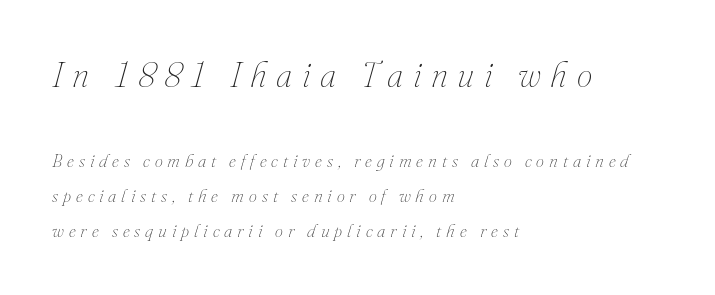
Q: Is the text bold? A: No.
Q: Is the text italic (slanted)? A: Yes, it leans right by about 16 degrees.
Q: Is the text underlined? A: No.
Q: How is the paragraph aligned? A: Left-aligned.
Q: Is the spacing between letters normal or unusually wide? A: Unusually wide.
Q: Is the spacing between lines tight, normal or loose? A: Loose.
Q: Which block of text is set in a larger size, the first (top) or the second (bottom)? A: The first (top) one.
Q: Width (condensed, normal, or wide)? A: Normal.
Q: Stroke contrast? A: Medium.
Q: x-height? A: Small.
Q: Monospaced? A: No.
